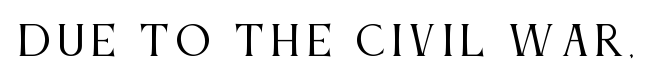
Q: Is the text bold? A: No.
Q: Is the text italic (slanted)? A: No, it is upright.
Q: Is the typeface a serif or a sans-serif typeface? A: Serif.
Q: Is the text underlined? A: No.
Q: Width (condensed, normal, or wide)? A: Condensed.
Q: Stroke contrast? A: Medium.
Q: x-height? A: Large.
Q: Monospaced? A: No.
